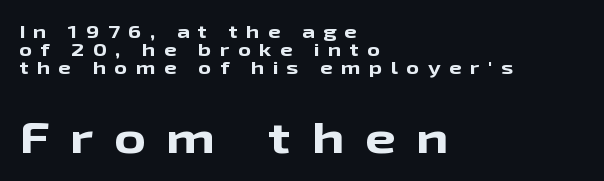
The image shows 44 px bold, wide sans-serif type, upright; set left-aligned, tight line spacing (0.99x), unusually wide letter spacing (+0.46 em), not underlined; the second (bottom) block is 2.44x larger; low stroke contrast and a medium x-height.
